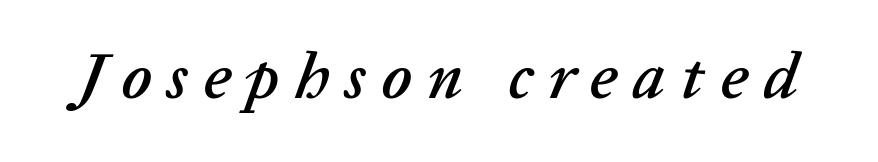
Yep, that's italic — everything's leaning. The passage shown has open, widely tracked lettering throughout. A typesetter would call this proportional, since set widths differ per character. Anything drawn beneath the words? Only blank space.
